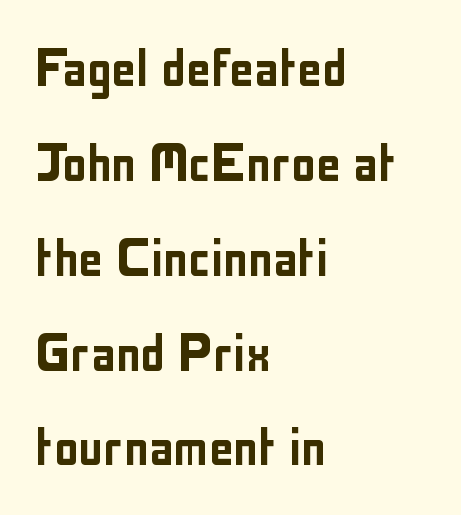
The image shows 62 px condensed sans-serif type, upright; set left-aligned, normal line spacing (1.53x), normal letter spacing, not underlined; low stroke contrast and a medium x-height.
